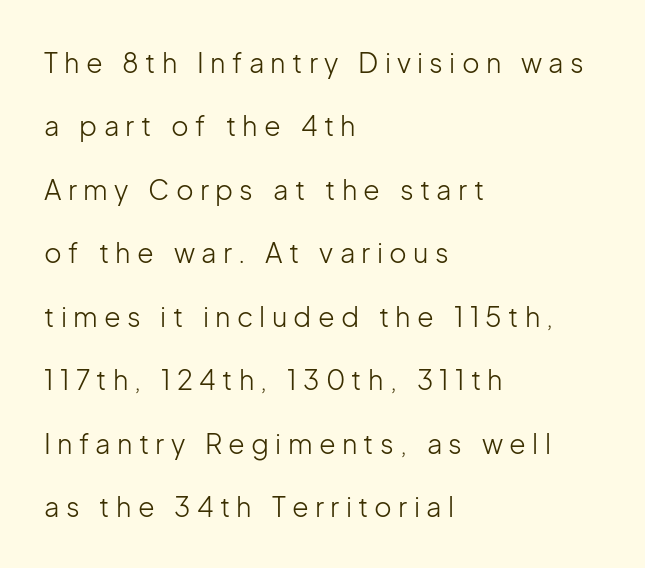
Q: Is the text bold? A: No.
Q: Is the text italic (slanted)? A: No, it is upright.
Q: Is the text underlined? A: No.
Q: How is the paragraph aligned? A: Left-aligned.
Q: Is the spacing between letters normal or unusually wide? A: Unusually wide.
Q: Is the spacing between lines tight, normal or loose? A: Loose.
